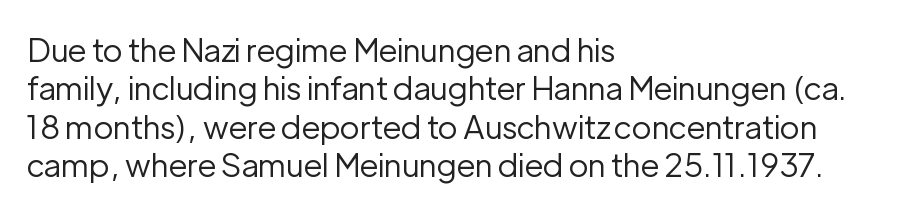
{"serif": "no", "italic": "no", "bold": "no", "weight": "regular", "width": "normal", "stroke_contrast": "low", "x_height": "medium", "monospaced": "no", "underline": "no", "align": "left", "line_spacing_ratio": 1.2, "letter_spacing": "normal", "letter_spacing_em": 0.0, "glyph_px": 32}
